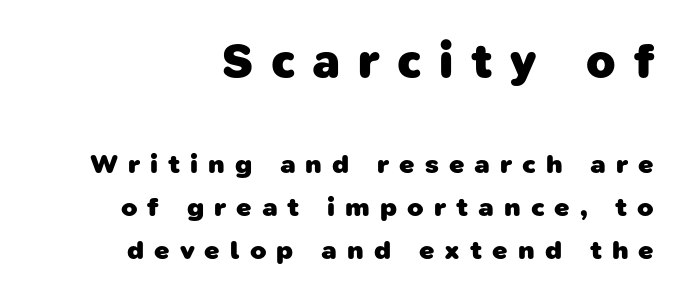
Q: Is the text bold? A: Yes.
Q: Is the typeface a serif or a sans-serif typeface? A: Sans-serif.
Q: Is the text underlined? A: No.
Q: How is the paragraph aligned? A: Right-aligned.
Q: Is the spacing between letters normal or unusually wide? A: Unusually wide.
Q: Is the spacing between lines tight, normal or loose? A: Normal.
Q: Which block of text is set in a larger size, the first (top) or the second (bottom)? A: The first (top) one.
Q: Width (condensed, normal, or wide)? A: Normal.
Q: Stroke contrast? A: Low.
Q: x-height? A: Medium.
Q: Monospaced? A: No.
